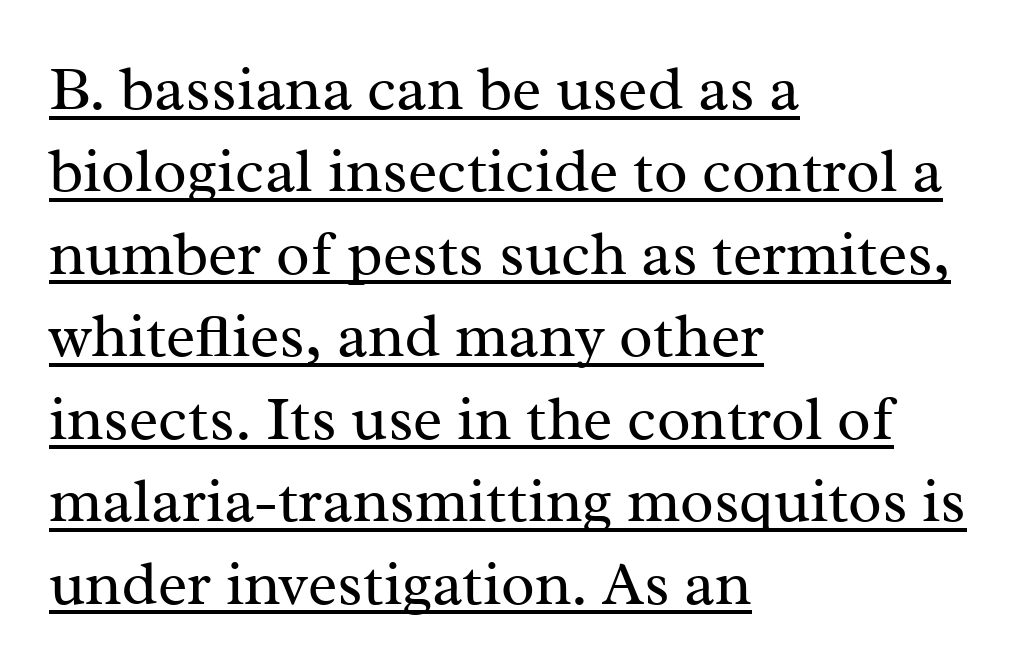
Which margin do the lines hug? The left one — the right edge is uneven. This sample has the flowing, uneven cadence of proportional lettering. Note: serifs present on the glyphs. Vertical strokes here are truly vertical.
